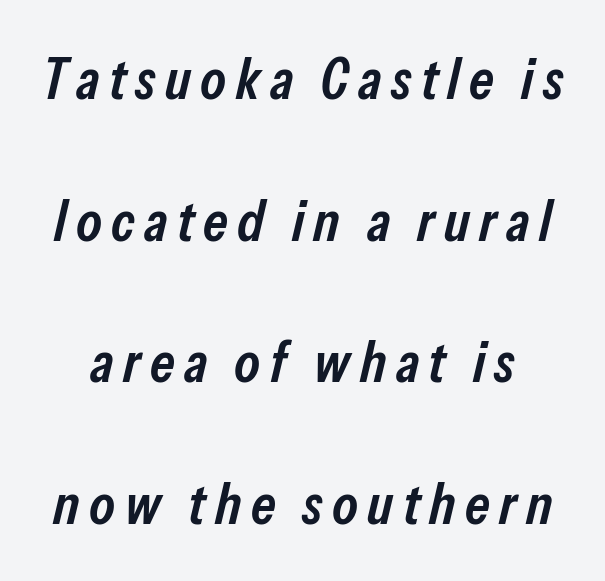
The image shows 58 px semibold, condensed type, italic (leaning right); set loose line spacing (2.44x), not underlined; low stroke contrast and a medium x-height.
